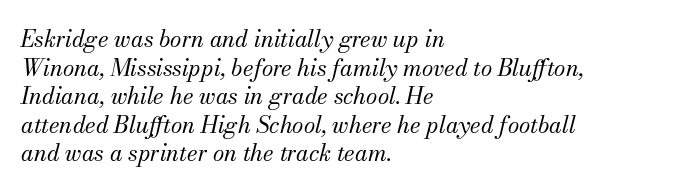
Q: Is the text bold? A: No.
Q: Is the text italic (slanted)? A: Yes, it leans right by about 13 degrees.
Q: Is the text underlined? A: No.
Q: How is the paragraph aligned? A: Left-aligned.
Q: Is the spacing between letters normal or unusually wide? A: Normal.
